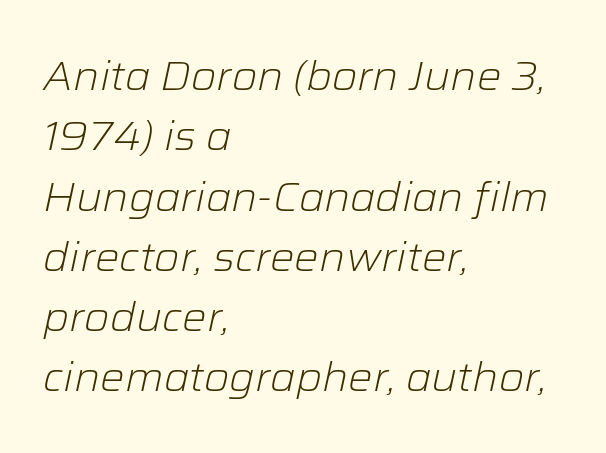
The image shows 41 px light type, italic (leaning right); set left-aligned, normal line spacing (1.47x), normal letter spacing, not underlined; low stroke contrast and a medium x-height.
